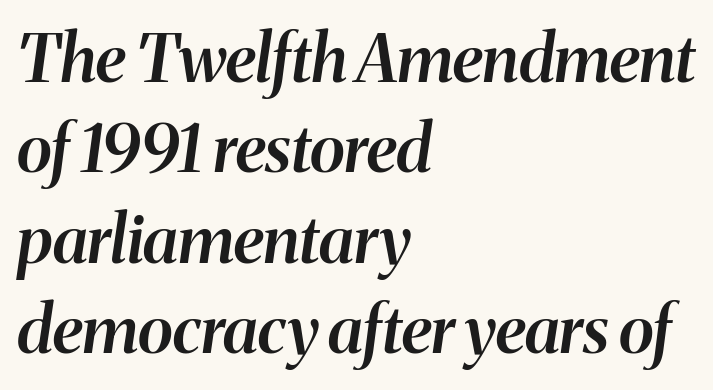
The image shows 66 px semibold type, italic (leaning right); set left-aligned, normal line spacing (1.37x), normal letter spacing, not underlined; medium stroke contrast and a medium x-height.
